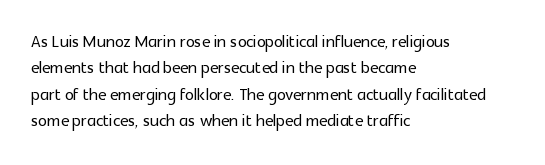
This rendering features lettering with no underline. Horizontal alignment here is leftward, the default for most running prose. These lines keep a tight, regular rhythm from letter to letter. A typesetter would mark this as roman, not italic.
